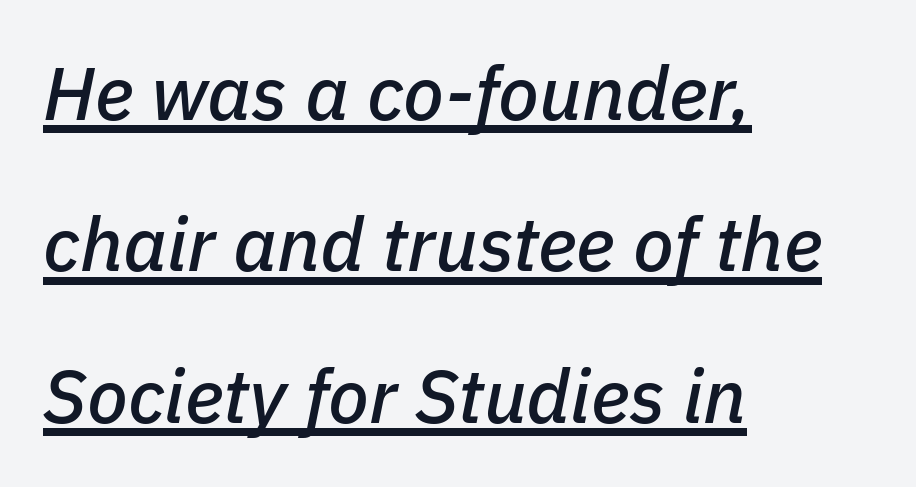
The image shows 75 px text type, italic (leaning right); set left-aligned, loose line spacing (2.02x), normal letter spacing, underlined; low stroke contrast and a medium x-height.
